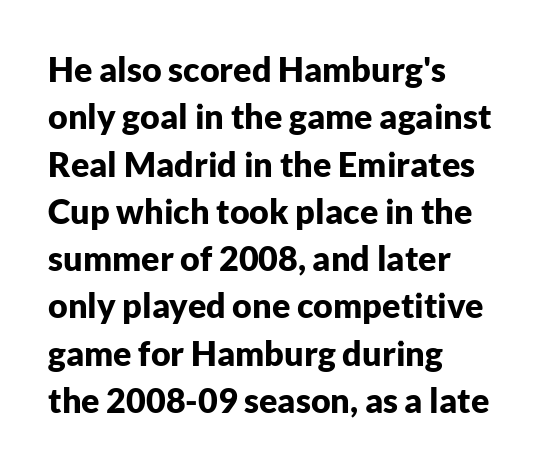
The image shows 34 px bold sans-serif type, upright; set left-aligned, normal line spacing (1.39x), normal letter spacing, not underlined; low stroke contrast and a medium x-height.
